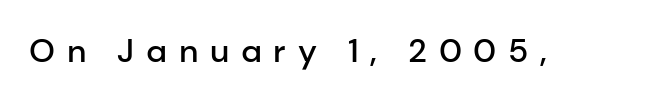
The image shows 33 px semibold sans-serif type, upright; set unusually wide letter spacing (+0.35 em), not underlined; low stroke contrast and a medium x-height.
